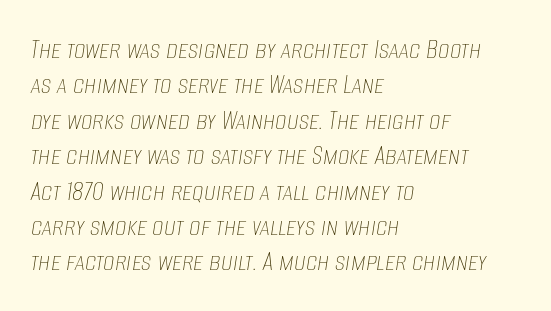
The text block is weighted toward the left margin, trailing off unevenly rightward. Characters are canted at an angle relative to the baseline's perpendicular. This rendering leaves character spacing at its baseline value. Check under the words: just untouched page. No letter is thick-stroked: the sample isn't bold. These lines are rendered in a variable-pitch font.
